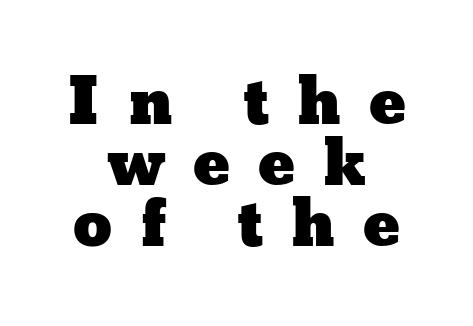
The image shows 62 px wide type, upright; set centered, tight line spacing (0.98x), unusually wide letter spacing (+0.45 em), not underlined; low stroke contrast and a medium x-height.
